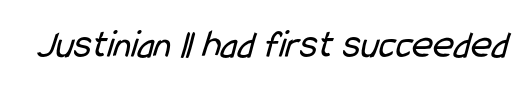
Q: Is the text bold? A: No.
Q: Is the typeface a serif or a sans-serif typeface? A: Sans-serif.
Q: Is the text underlined? A: No.
Q: Is the spacing between letters normal or unusually wide? A: Normal.
Q: Width (condensed, normal, or wide)? A: Condensed.
Q: Stroke contrast? A: Low.
Q: x-height? A: Medium.
Q: Monospaced? A: No.
